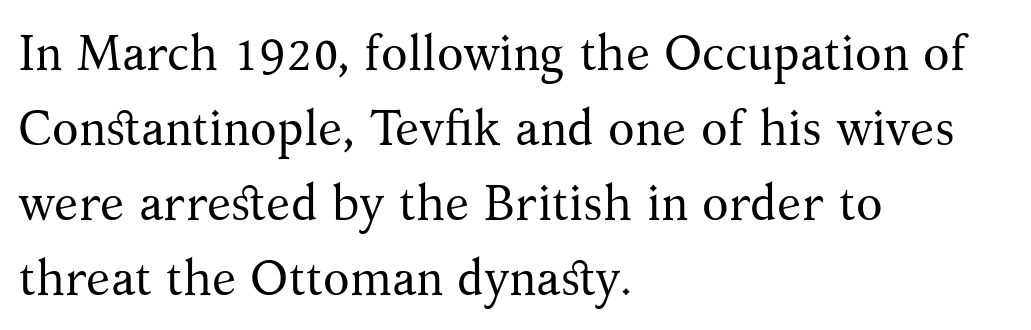
The image shows 49 px regular-weight serif type, upright; set left-aligned, normal line spacing (1.53x), normal letter spacing, not underlined; medium stroke contrast and a medium x-height.
